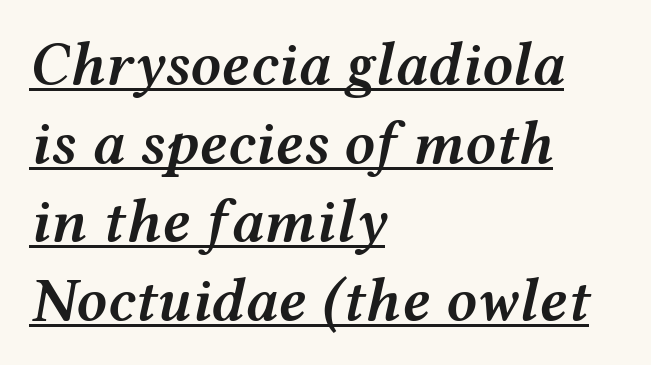
Q: Is the text bold? A: Semi-bold.
Q: Is the text italic (slanted)? A: Yes, it leans right by about 12 degrees.
Q: Is the text underlined? A: Yes.
Q: How is the paragraph aligned? A: Left-aligned.
Q: Is the spacing between letters normal or unusually wide? A: Normal.
Q: Is the spacing between lines tight, normal or loose? A: Normal.
Q: Width (condensed, normal, or wide)? A: Wide.
Q: Stroke contrast? A: Medium.
Q: x-height? A: Medium.
Q: Monospaced? A: No.
